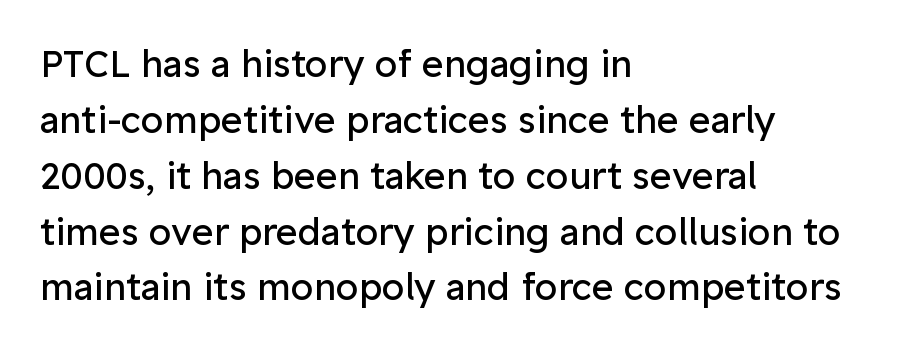
Q: Is the text bold? A: No.
Q: Is the text italic (slanted)? A: No, it is upright.
Q: Is the typeface a serif or a sans-serif typeface? A: Sans-serif.
Q: Is the text underlined? A: No.
Q: How is the paragraph aligned? A: Left-aligned.
Q: Is the spacing between letters normal or unusually wide? A: Normal.
Q: Is the spacing between lines tight, normal or loose? A: Normal.
Q: Width (condensed, normal, or wide)? A: Normal.
Q: Stroke contrast? A: Low.
Q: x-height? A: Medium.
Q: Monospaced? A: No.
